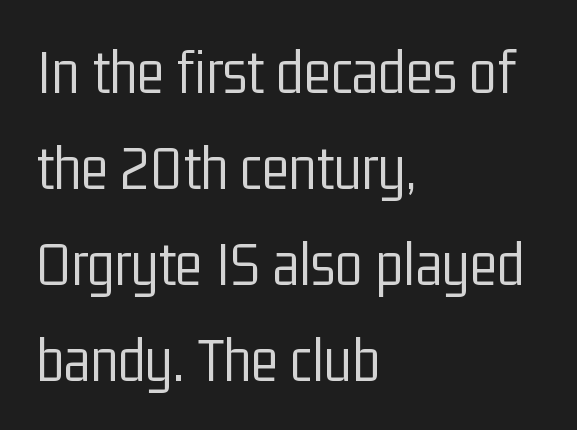
Q: Is the text bold? A: No.
Q: Is the text italic (slanted)? A: No, it is upright.
Q: Is the typeface a serif or a sans-serif typeface? A: Sans-serif.
Q: Is the text underlined? A: No.
Q: How is the paragraph aligned? A: Left-aligned.
Q: Is the spacing between letters normal or unusually wide? A: Normal.
Q: Is the spacing between lines tight, normal or loose? A: Normal.
Q: Width (condensed, normal, or wide)? A: Condensed.
Q: Stroke contrast? A: Low.
Q: x-height? A: Medium.
Q: Monospaced? A: No.
